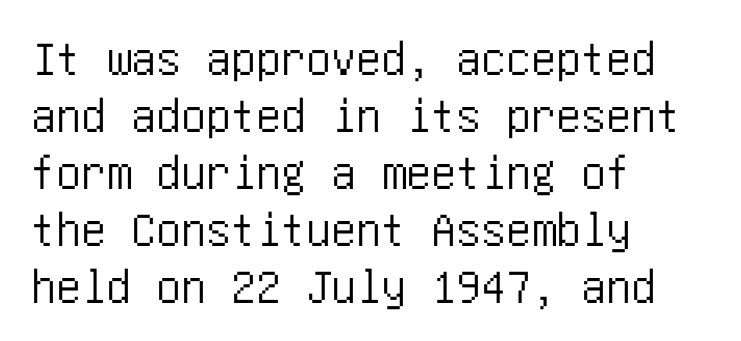
Q: Is the text italic (slanted)? A: No, it is upright.
Q: Is the typeface a serif or a sans-serif typeface? A: Sans-serif.
Q: Is the text underlined? A: No.
Q: How is the paragraph aligned? A: Left-aligned.
Q: Is the spacing between letters normal or unusually wide? A: Normal.
Q: Is the spacing between lines tight, normal or loose? A: Tight.
Q: Width (condensed, normal, or wide)? A: Condensed.
Q: Stroke contrast? A: Low.
Q: x-height? A: Large.
